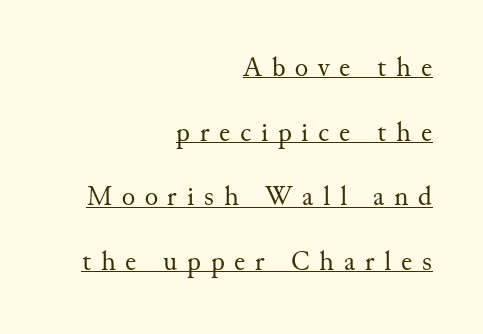
The image shows 28 px regular-weight serif type, upright; set right-aligned, loose line spacing (2.31x), unusually wide letter spacing (+0.35 em), underlined; medium stroke contrast and a small x-height.
